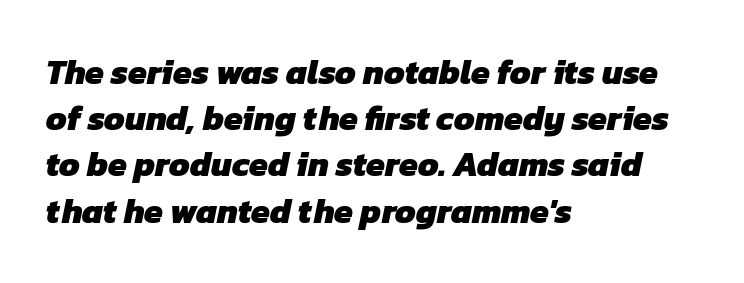
{"serif": "no", "bold": "yes", "weight": "heavy", "width": "normal", "stroke_contrast": "low", "x_height": "medium", "monospaced": "no", "underline": "no", "align": "left", "line_spacing": "normal", "line_spacing_ratio": 1.36, "letter_spacing": "normal", "letter_spacing_em": 0.0, "glyph_px": 34}
